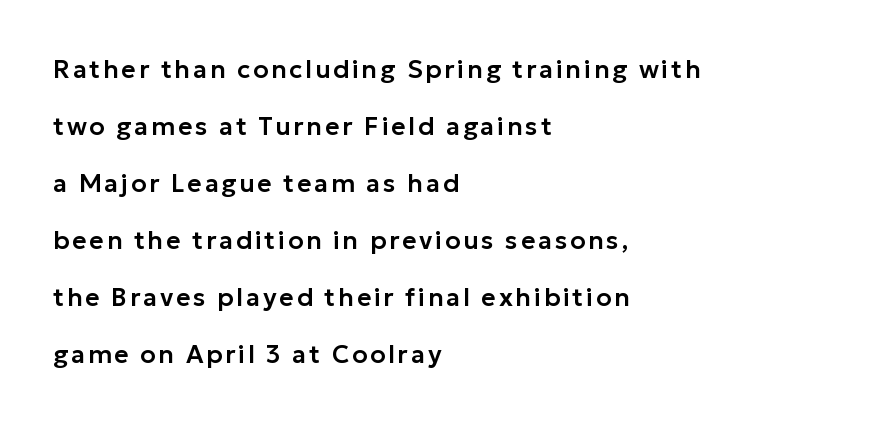
{"italic": "no", "underline": "no", "align": "left", "line_spacing": "loose", "line_spacing_ratio": 2.28, "glyph_px": 25}
